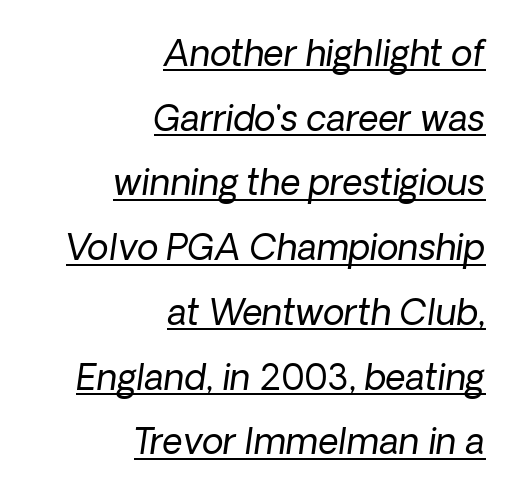
The passage shown is typed in a proportional face where columns would drift. Summary of weight: not heavy and not bold. The text block is weighted toward the right margin, trailing off unevenly leftward. A continuous stroke trails under the words, as in a hyperlink.
